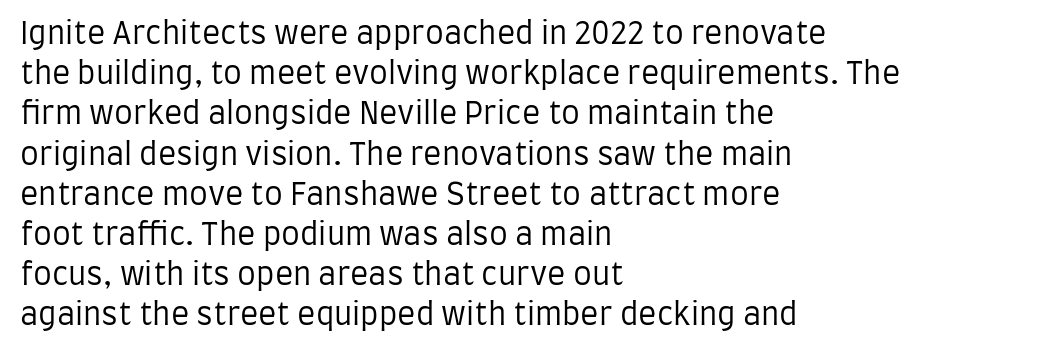
Proportional: the letters do not fall into vertical columns. Stems here are at most as thick as an everyday book face. The face used here is rendered with its standard letterfit. Is there much room between lines? A standard amount, neither cramped nor airy. The compositor pushed each line to the left boundary. Unlike a traditional serif, this face leaves its strokes unadorned.
